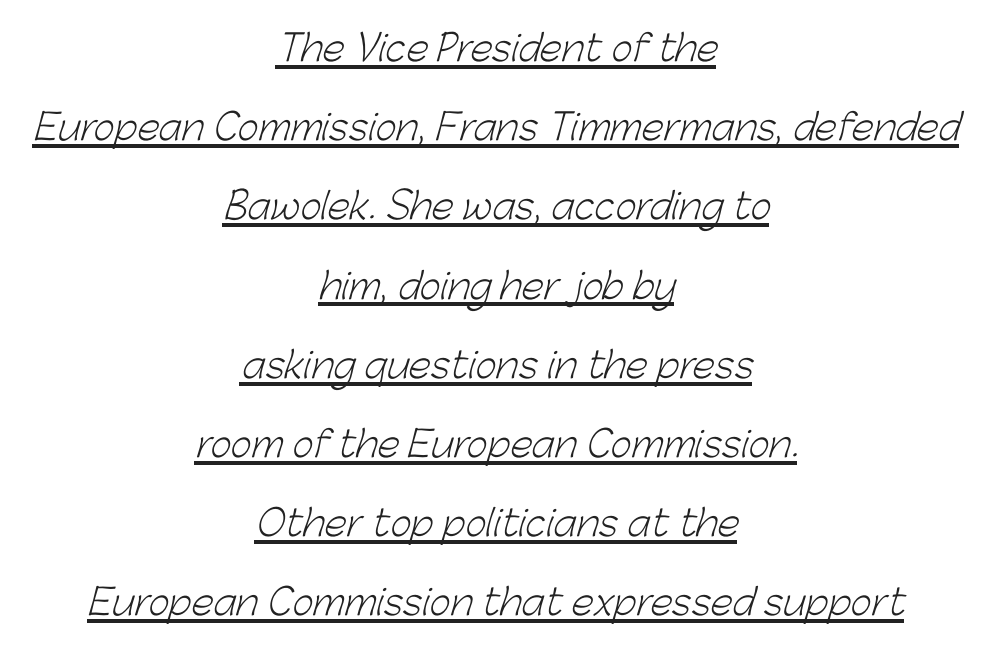
This rendering uses center alignment, leaving both contours irregular but symmetric. Does a line run under the words? Yes, clearly. Loosely led — the rows are spread out. Vertical stems look standard width or narrower in stroke. Are there feet on the stems? There aren't — it's a sans.
